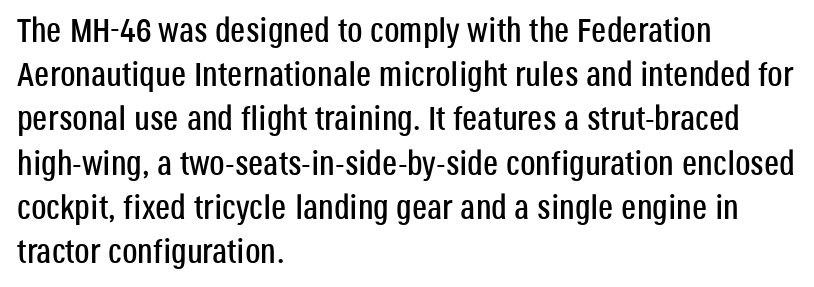
Q: Is the text italic (slanted)? A: No, it is upright.
Q: Is the typeface a serif or a sans-serif typeface? A: Sans-serif.
Q: Is the text underlined? A: No.
Q: How is the paragraph aligned? A: Left-aligned.
Q: Is the spacing between letters normal or unusually wide? A: Normal.
Q: Is the spacing between lines tight, normal or loose? A: Normal.
Q: Width (condensed, normal, or wide)? A: Condensed.
Q: Stroke contrast? A: Low.
Q: x-height? A: Large.
Q: Monospaced? A: No.
